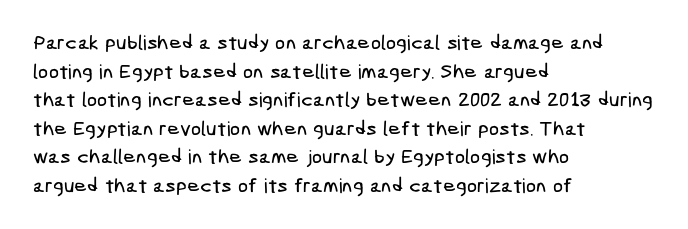
{"underline": "no", "align": "left", "line_spacing": "normal", "line_spacing_ratio": 1.43, "letter_spacing": "normal", "letter_spacing_em": 0.0, "glyph_px": 20}
